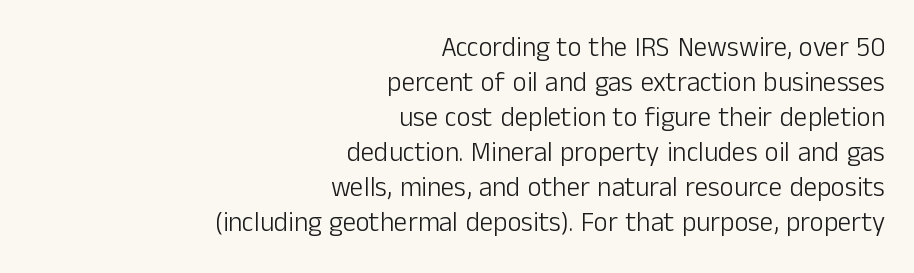
In terms of leading, this rendering sits right in the middle. No italicization has been applied; the sample stays upright. This rendering features lettering with no underline. The paragraph shown leans on its right margin. Standard letterfit; no display-style spreading of the glyphs. Stroke thickness stays within the range of a standard reading face or lighter.
